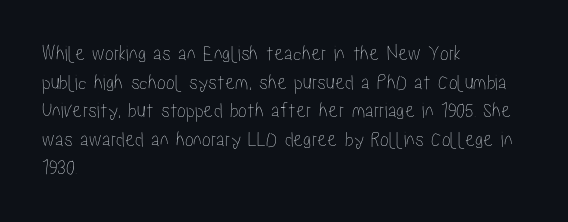
The image shows 22 px text type, upright; set left-aligned, normal line spacing (1.3x), normal letter spacing, not underlined.
